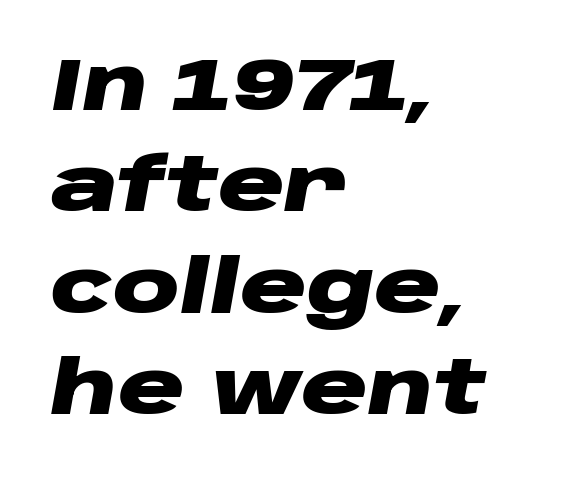
These words are printed bold, with thick strokes throughout. Do the characters align in a grid? No, the font is proportional. Plain, unruled lines of type. Style check: oblique. The space between consecutive lines is moderate.
